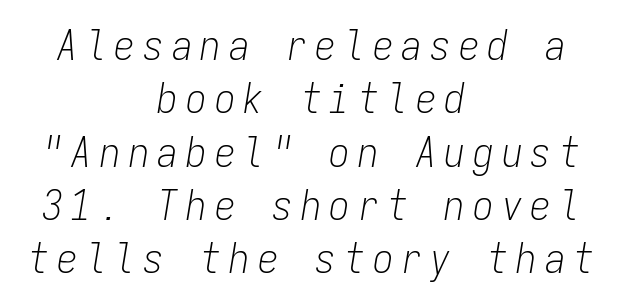
The image shows 41 px light, condensed type, italic (leaning right), monospaced; set centered, normal line spacing (1.3x), unusually wide letter spacing (+0.2 em), not underlined; low stroke contrast and a medium x-height.
